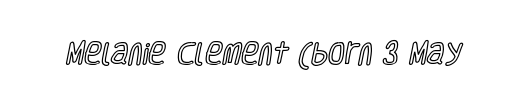
The image shows 24 px text type; set normal letter spacing, not underlined.
